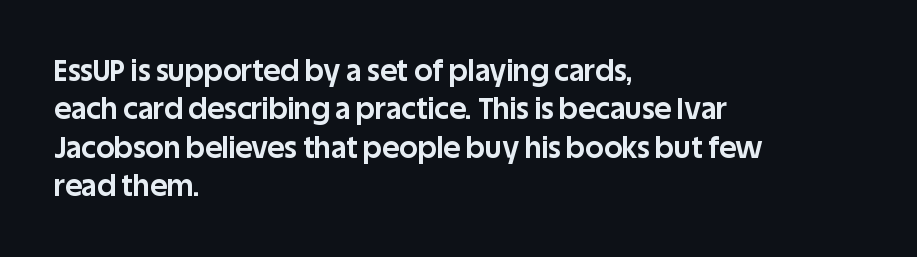
The image shows 29 px bold sans-serif type, upright; set left-aligned, normal line spacing (1.32x), normal letter spacing, not underlined; low stroke contrast and a large x-height.
